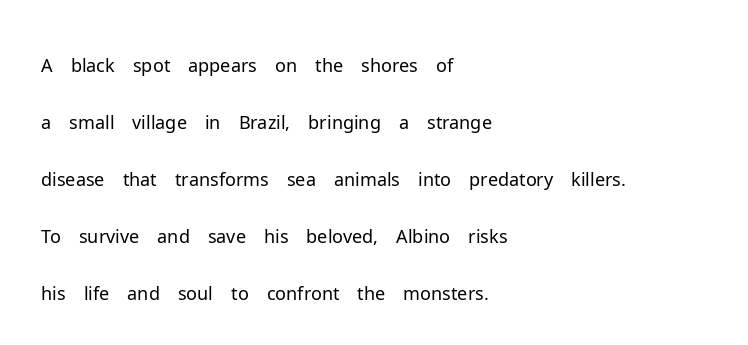
{"serif": "no", "italic": "no", "bold": "no", "weight": "light", "width": "normal", "stroke_contrast": "low", "x_height": "medium", "monospaced": "no", "underline": "no", "align": "left", "line_spacing": "normal", "line_spacing_ratio": 1.54, "letter_spacing": "normal", "letter_spacing_em": 0.0, "glyph_px": 37}
